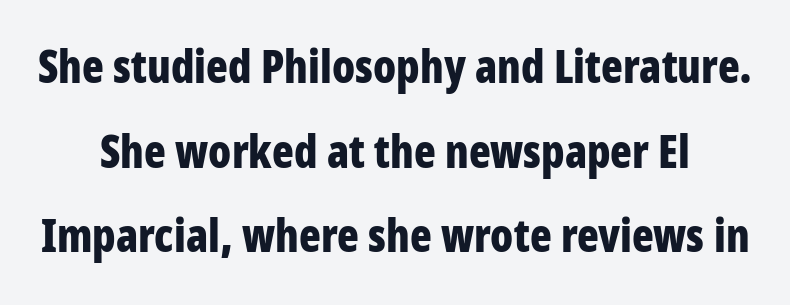
The face used here is rendered with its standard letterfit. Does the type have serifs? No, each stem ends abruptly. Quick note: underline off. Strokes here are thick enough to call this a true bold. The lettering stays uniformly vertical, giving the passage a roman look.
